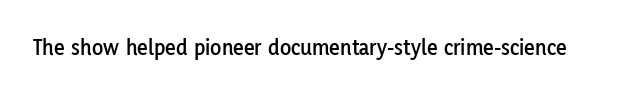
{"italic": "no", "underline": "no", "letter_spacing": "normal", "letter_spacing_em": 0.0, "glyph_px": 23}
